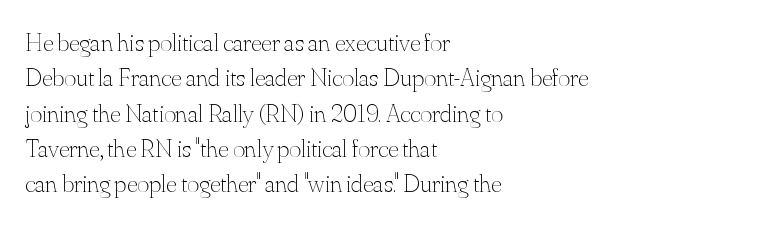
Vertically, the passage feels balanced, rows spaced as you'd expect. No italicization has been applied; the sample stays upright. A bare baseline throughout the passage. Think standard paragraph weight, or any step lighter than that.
